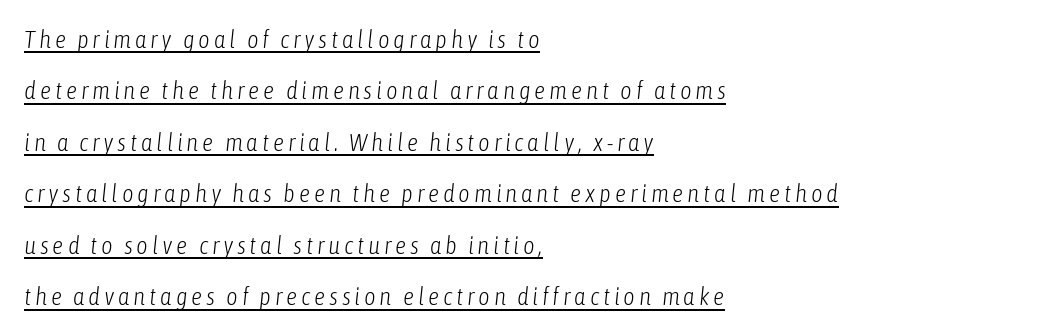
Q: Is the text bold? A: No.
Q: Is the text italic (slanted)? A: Yes, it leans right by about 6 degrees.
Q: Is the text underlined? A: Yes.
Q: How is the paragraph aligned? A: Left-aligned.
Q: Is the spacing between lines tight, normal or loose? A: Loose.
